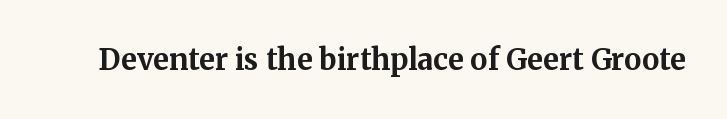
Tracking here is standard; glyphs follow each other at the usual distance. This sample has the flowing, uneven cadence of proportional lettering. Letters rest on an invisible, unmarked baseline. Characters remain perfectly vertical along every line. Serifs: yes, visible at the terminals of the letterforms.
